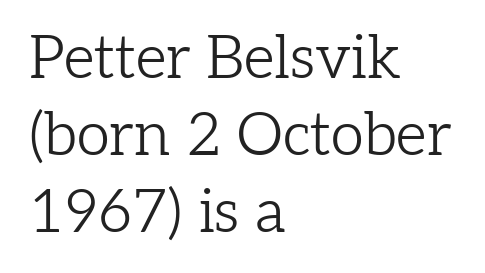
Q: Is the text bold? A: No.
Q: Is the text italic (slanted)? A: No, it is upright.
Q: Is the typeface a serif or a sans-serif typeface? A: Serif.
Q: Is the text underlined? A: No.
Q: How is the paragraph aligned? A: Left-aligned.
Q: Is the spacing between letters normal or unusually wide? A: Normal.
Q: Is the spacing between lines tight, normal or loose? A: Normal.
Q: Width (condensed, normal, or wide)? A: Normal.
Q: Stroke contrast? A: Low.
Q: x-height? A: Medium.
Q: Monospaced? A: No.
